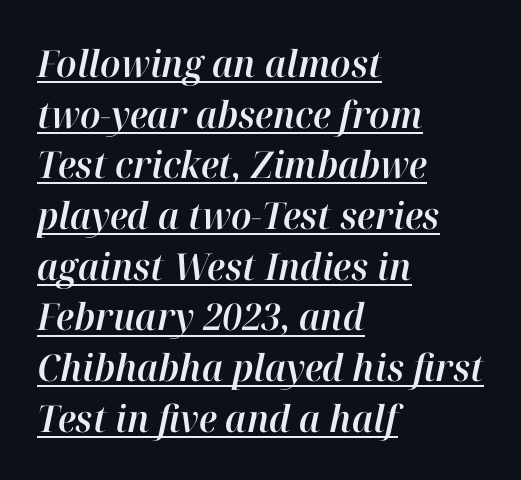
Q: Is the text italic (slanted)? A: Yes, it leans right by about 12 degrees.
Q: Is the text underlined? A: Yes.
Q: How is the paragraph aligned? A: Left-aligned.
Q: Is the spacing between letters normal or unusually wide? A: Normal.
Q: Is the spacing between lines tight, normal or loose? A: Normal.
Q: Width (condensed, normal, or wide)? A: Normal.
Q: Stroke contrast? A: High.
Q: x-height? A: Medium.
Q: Monospaced? A: No.
